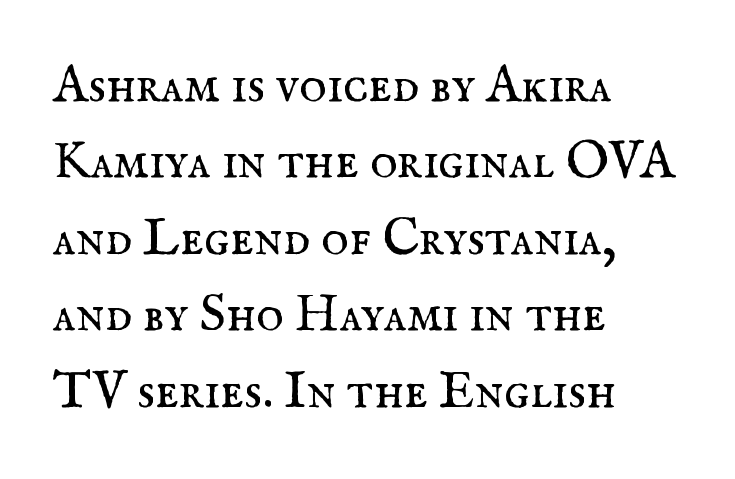
The image shows 52 px regular-weight serif type, upright; set left-aligned, normal line spacing (1.47x), normal letter spacing, not underlined; medium stroke contrast and a small x-height.
